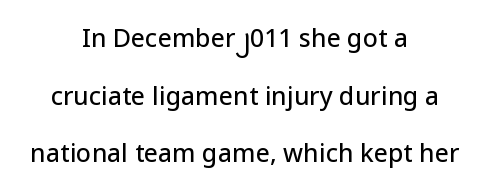
The image shows 25 px text type, upright; set centered, loose line spacing (2.31x), normal letter spacing, not underlined.
